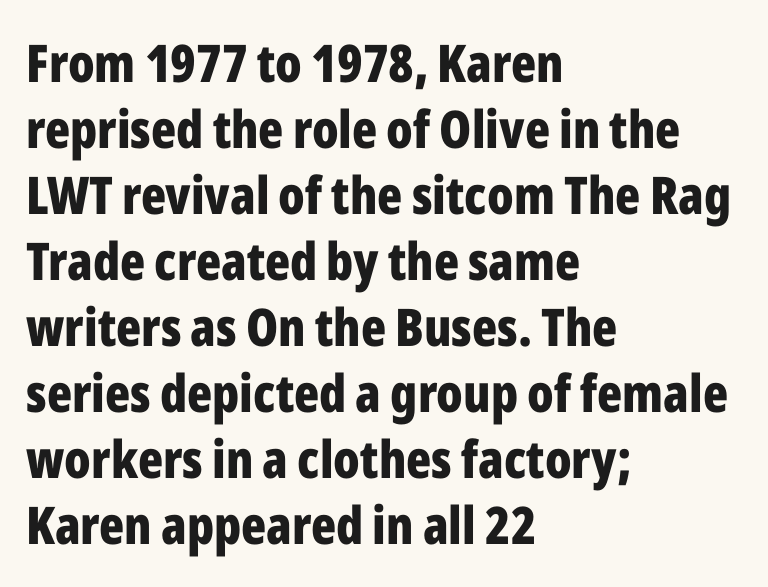
{"serif": "no", "italic": "no", "bold": "yes", "weight": "bold", "width": "condensed", "stroke_contrast": "low", "x_height": "medium", "monospaced": "no", "underline": "no", "align": "left", "line_spacing": "normal", "line_spacing_ratio": 1.27, "letter_spacing": "normal", "letter_spacing_em": 0.0, "glyph_px": 52}
